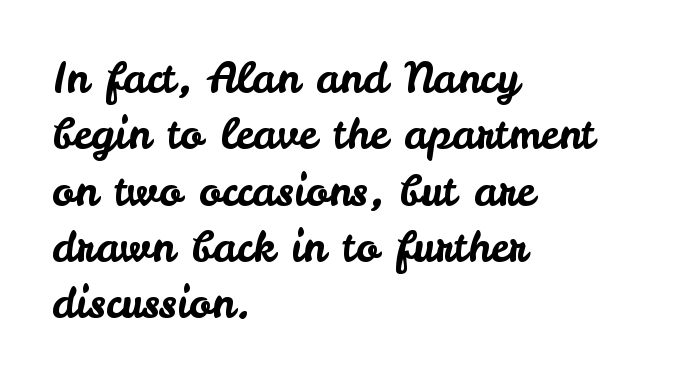
The image shows 42 px sans-serif type; set left-aligned, normal line spacing (1.34x), normal letter spacing, not underlined; low stroke contrast and a small x-height.
